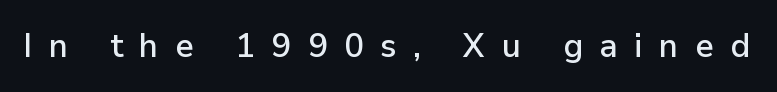
The image shows 33 px sans-serif type, upright; set unusually wide letter spacing (+0.5 em), not underlined; low stroke contrast and a medium x-height.
